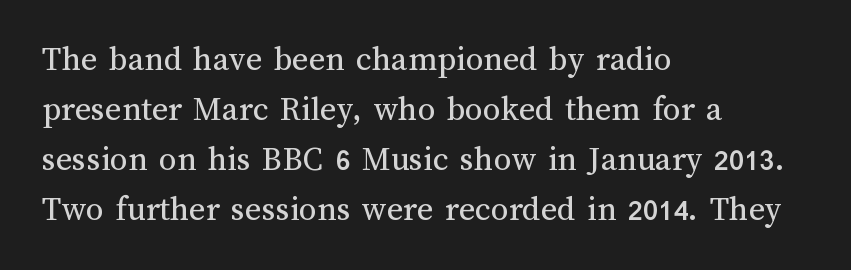
The image shows 35 px regular-weight type, upright; set left-aligned, normal line spacing (1.43x), normal letter spacing, not underlined; medium stroke contrast and a medium x-height.
